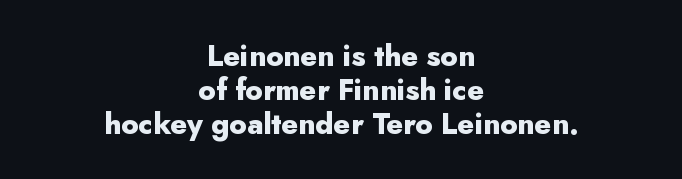
The image shows 29 px heavy sans-serif type, upright; set centered, line spacing 1.17x, normal letter spacing, not underlined; low stroke contrast and a small x-height.
